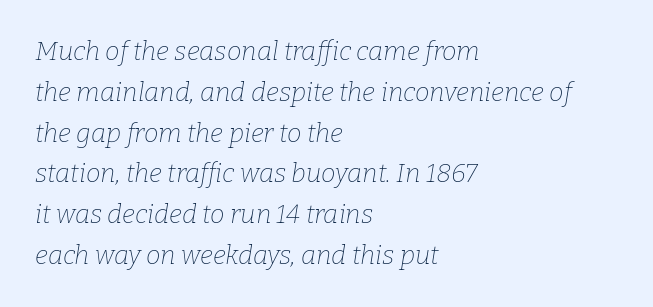
{"italic": "yes", "lean": "right", "slant_degrees": 9, "bold": "no", "underline": "no", "align": "left", "line_spacing": "normal", "line_spacing_ratio": 1.57, "letter_spacing": "normal", "letter_spacing_em": 0.0, "glyph_px": 26}
